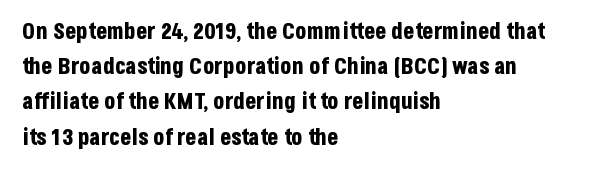
Each new line begins a customary step beneath the previous one. This rendering leaves character spacing at its baseline value. The lettering stays uniformly vertical, giving the passage a roman look. This rendering features lettering with no underline. A student would call this left alignment; a typographer would say flush left, rag right. Is the type bold? Yes — the strokes are clearly thick and heavy.
